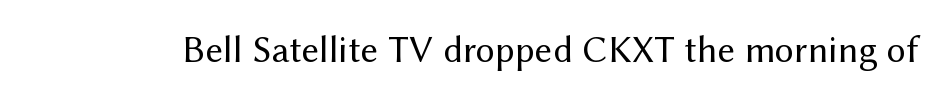
The image shows 38 px regular-weight sans-serif type, upright; set normal letter spacing, not underlined; medium stroke contrast and a medium x-height.
